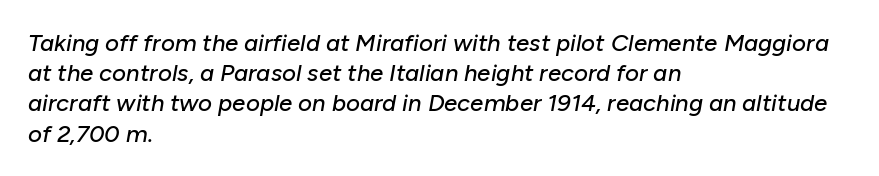
Q: Is the text italic (slanted)? A: Yes, it leans right by about 10 degrees.
Q: Is the text underlined? A: No.
Q: How is the paragraph aligned? A: Left-aligned.
Q: Is the spacing between letters normal or unusually wide? A: Normal.
Q: Is the spacing between lines tight, normal or loose? A: Normal.
